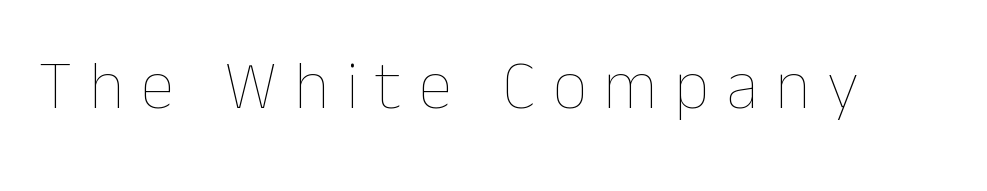
{"italic": "no", "bold": "no", "weight": "thin", "width": "normal", "stroke_contrast": "low", "x_height": "medium", "monospaced": "no", "underline": "no", "letter_spacing": "wide", "letter_spacing_em": 0.25, "glyph_px": 68}
